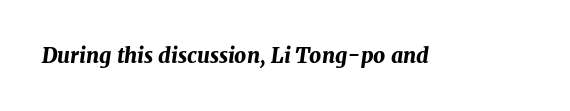
Q: Is the text bold? A: Yes.
Q: Is the text italic (slanted)? A: Yes, it leans right by about 7 degrees.
Q: Is the text underlined? A: No.
Q: Is the spacing between letters normal or unusually wide? A: Normal.
